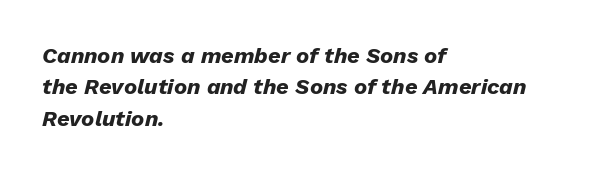
The image shows 22 px bold type, italic (leaning right); set left-aligned, normal line spacing (1.43x), normal letter spacing, not underlined.
